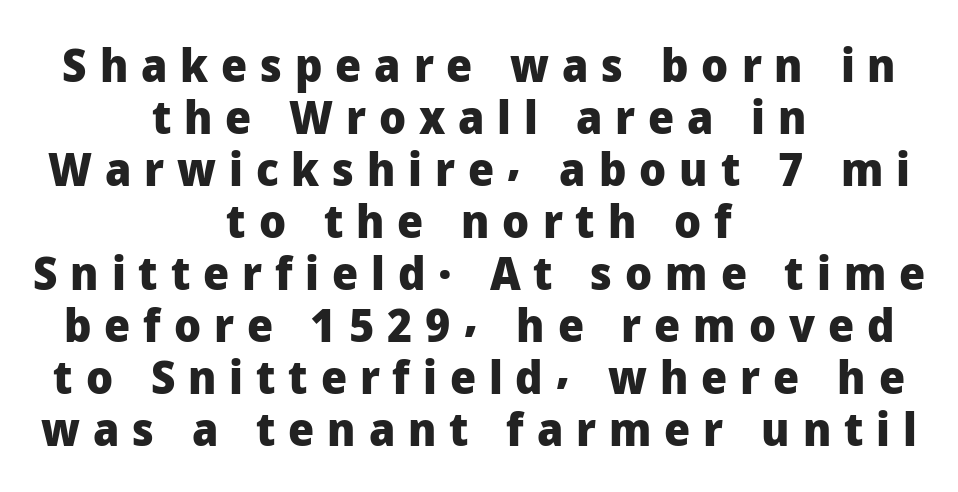
The image shows 46 px heavy sans-serif type, upright; set centered, tight line spacing (1.13x), unusually wide letter spacing (+0.28 em), not underlined; low stroke contrast and a medium x-height.
